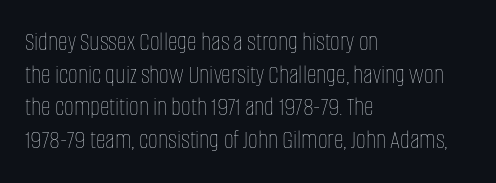
{"italic": "no", "bold": "no", "underline": "no", "align": "left", "line_spacing_ratio": 1.21, "letter_spacing": "normal", "letter_spacing_em": 0.0, "glyph_px": 27}
